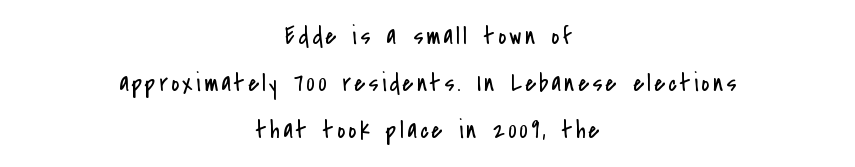
The image shows 25 px text type, upright; set centered, line spacing 1.88x, not underlined.
